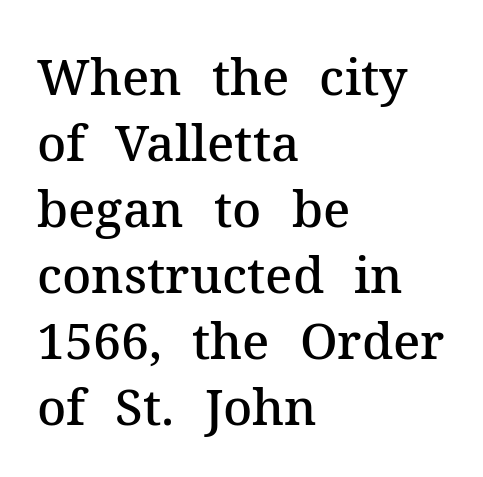
The image shows 50 px semibold serif type, upright; set left-aligned, normal line spacing (1.32x), normal letter spacing, not underlined; medium stroke contrast and a medium x-height.
